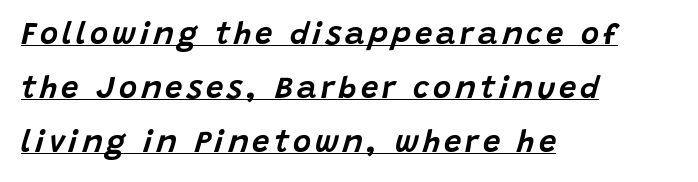
The image shows 31 px text type, italic (leaning right); set left-aligned, line spacing 1.74x, underlined; low stroke contrast and a large x-height.
